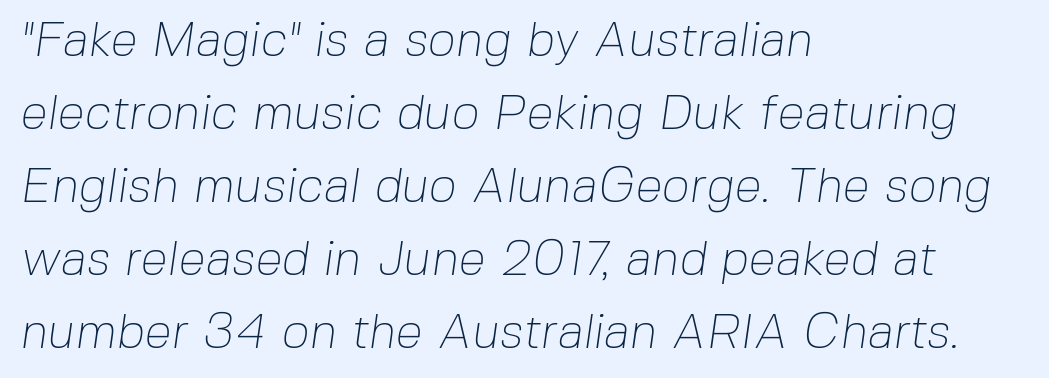
The image shows 49 px thin sans-serif type; set left-aligned, normal line spacing (1.49x), normal letter spacing, not underlined; low stroke contrast and a medium x-height.
